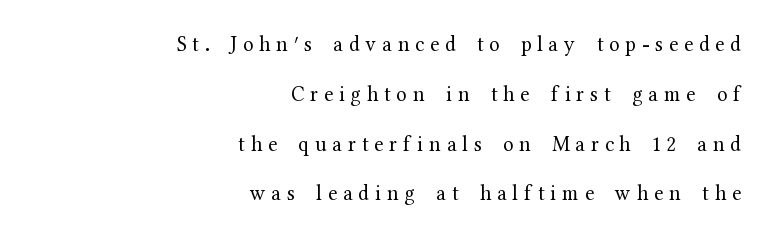
Bold? No — there's no thickening of the strokes. The letterforms stand isolated, each surrounded by extra space. These lines are set flush right with a ragged left edge. Loosely led — the rows are spread out.
